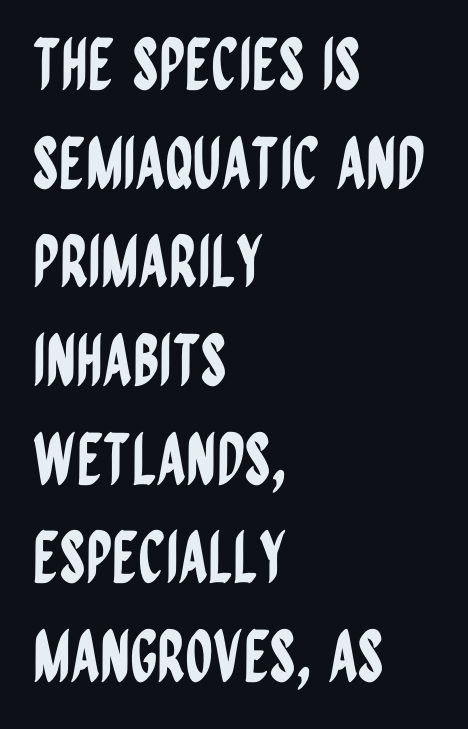
Q: Is the text italic (slanted)? A: No, it is upright.
Q: Is the typeface a serif or a sans-serif typeface? A: Sans-serif.
Q: Is the text underlined? A: No.
Q: How is the paragraph aligned? A: Left-aligned.
Q: Is the spacing between letters normal or unusually wide? A: Normal.
Q: Is the spacing between lines tight, normal or loose? A: Normal.
Q: Width (condensed, normal, or wide)? A: Condensed.
Q: Stroke contrast? A: Low.
Q: x-height? A: Large.
Q: Monospaced? A: No.
